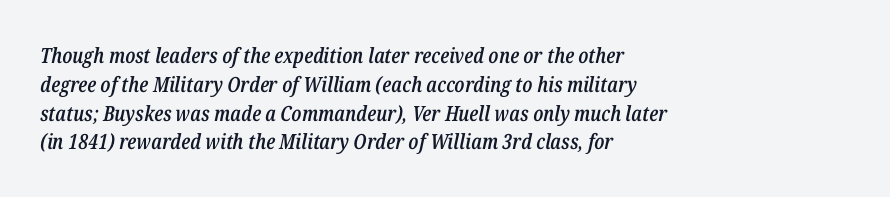
Descenders hang freely into open space. All the whitespace from short lines collects on the right. Summary of vertical rhythm: regular, with standard interline spacing. Italic: yes, the glyphs are oblique.
